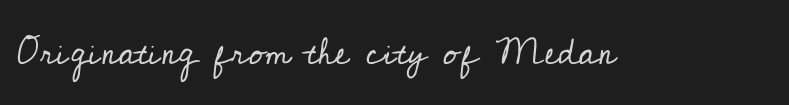
{"serif": "yes", "bold": "no", "weight": "regular", "width": "normal", "stroke_contrast": "low", "x_height": "small", "monospaced": "no", "underline": "no", "letter_spacing": "normal", "letter_spacing_em": 0.0, "glyph_px": 37}
